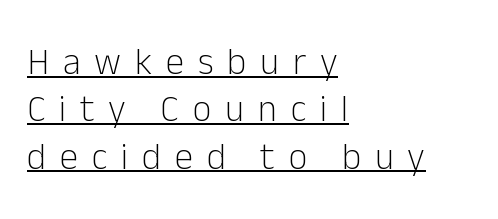
Q: Is the text bold? A: No.
Q: Is the text italic (slanted)? A: No, it is upright.
Q: Is the typeface a serif or a sans-serif typeface? A: Sans-serif.
Q: Is the text underlined? A: Yes.
Q: How is the paragraph aligned? A: Left-aligned.
Q: Is the spacing between letters normal or unusually wide? A: Unusually wide.
Q: Is the spacing between lines tight, normal or loose? A: Normal.
Q: Width (condensed, normal, or wide)? A: Normal.
Q: Stroke contrast? A: Low.
Q: x-height? A: Medium.
Q: Monospaced? A: No.
